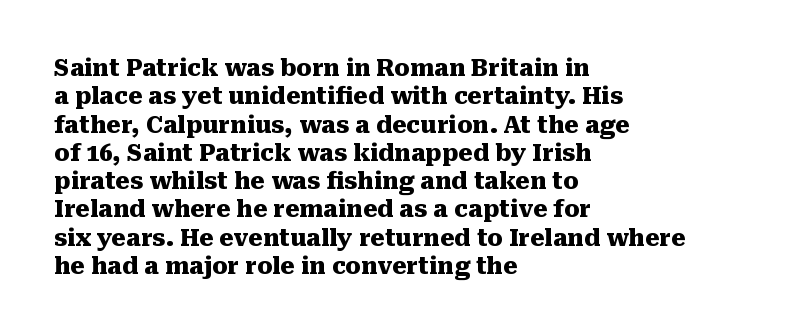
Q: Is the text bold? A: Yes.
Q: Is the text italic (slanted)? A: No, it is upright.
Q: Is the text underlined? A: No.
Q: How is the paragraph aligned? A: Left-aligned.
Q: Is the spacing between letters normal or unusually wide? A: Normal.
